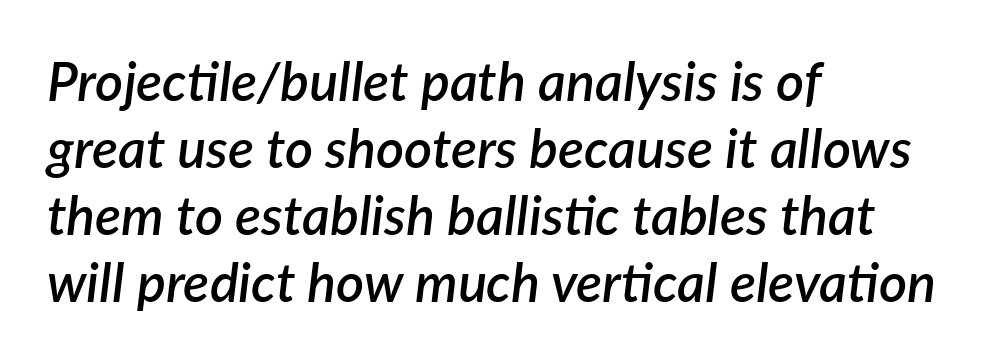
Q: Is the text bold? A: Semi-bold.
Q: Is the text italic (slanted)? A: Yes, it leans right by about 7 degrees.
Q: Is the text underlined? A: No.
Q: How is the paragraph aligned? A: Left-aligned.
Q: Is the spacing between letters normal or unusually wide? A: Normal.
Q: Width (condensed, normal, or wide)? A: Normal.
Q: Stroke contrast? A: Low.
Q: x-height? A: Medium.
Q: Monospaced? A: No.
